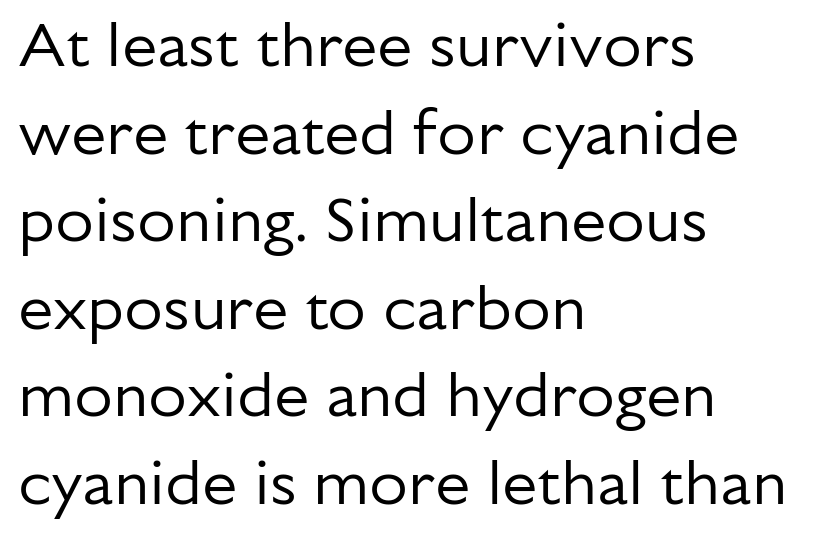
Q: Is the text bold? A: No.
Q: Is the text italic (slanted)? A: No, it is upright.
Q: Is the typeface a serif or a sans-serif typeface? A: Sans-serif.
Q: Is the text underlined? A: No.
Q: How is the paragraph aligned? A: Left-aligned.
Q: Is the spacing between letters normal or unusually wide? A: Normal.
Q: Is the spacing between lines tight, normal or loose? A: Normal.
Q: Width (condensed, normal, or wide)? A: Normal.
Q: Stroke contrast? A: Low.
Q: x-height? A: Medium.
Q: Monospaced? A: No.
